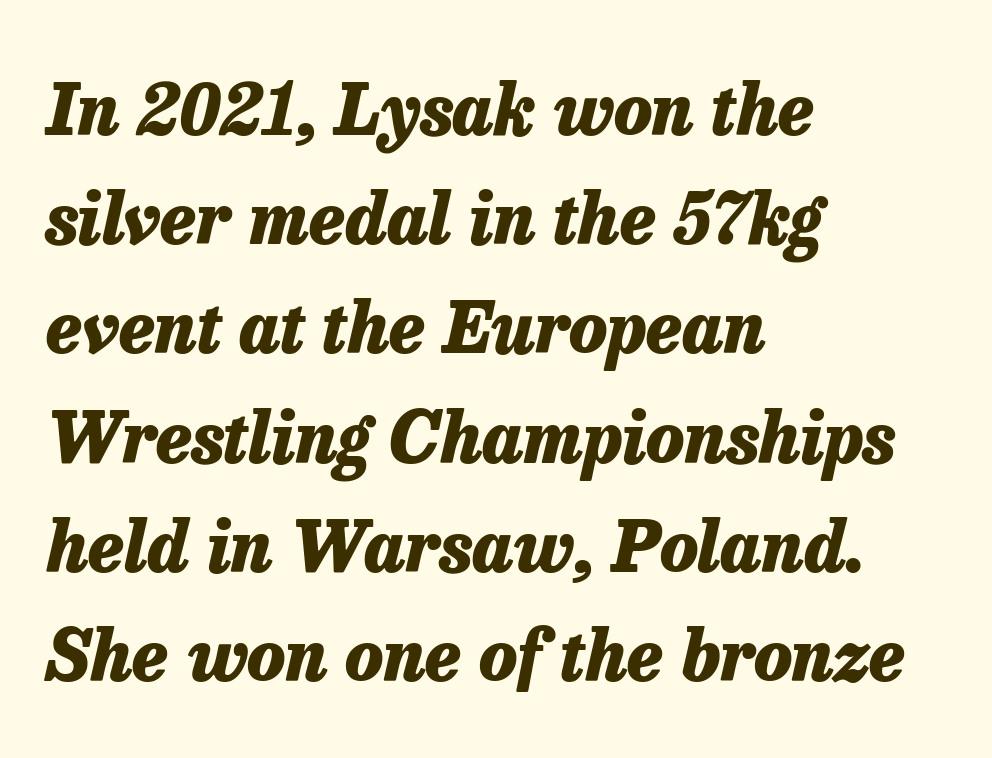
These lines are rendered in a variable-pitch font. There is no visible air inserted between adjacent glyphs. It's the slanting kind of type. The lines sit at an ordinary, default distance from one another.
